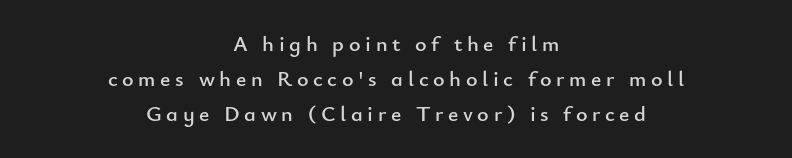
{"italic": "no", "underline": "no", "align": "center", "line_spacing": "normal", "line_spacing_ratio": 1.59, "letter_spacing": "wide", "letter_spacing_em": 0.21, "glyph_px": 22}
